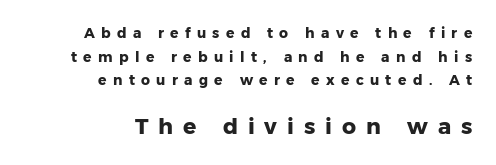
Q: Is the text bold? A: Yes.
Q: Is the text italic (slanted)? A: No, it is upright.
Q: Is the text underlined? A: No.
Q: How is the paragraph aligned? A: Right-aligned.
Q: Is the spacing between letters normal or unusually wide? A: Unusually wide.
Q: Is the spacing between lines tight, normal or loose? A: Normal.
Q: Which block of text is set in a larger size, the first (top) or the second (bottom)? A: The second (bottom) one.
